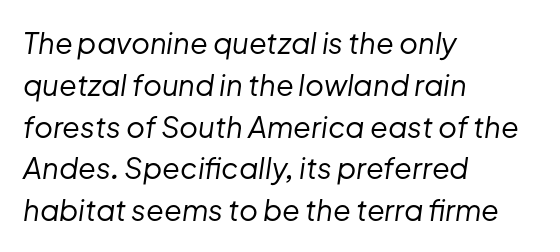
The image shows 29 px regular-weight type, italic (leaning right); set left-aligned, normal line spacing (1.44x), normal letter spacing, not underlined; low stroke contrast and a medium x-height.
